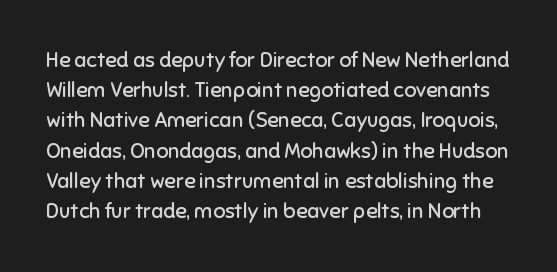
Q: Is the text bold? A: No.
Q: Is the text italic (slanted)? A: No, it is upright.
Q: Is the text underlined? A: No.
Q: Is the spacing between letters normal or unusually wide? A: Normal.
Q: Is the spacing between lines tight, normal or loose? A: Normal.
